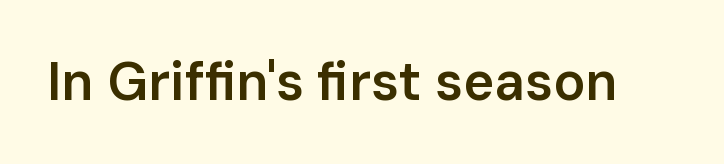
{"serif": "no", "italic": "no", "bold": "semi", "weight": "semibold", "width": "normal", "stroke_contrast": "low", "x_height": "medium", "monospaced": "no", "underline": "no", "letter_spacing": "normal", "letter_spacing_em": 0.0, "glyph_px": 53}
